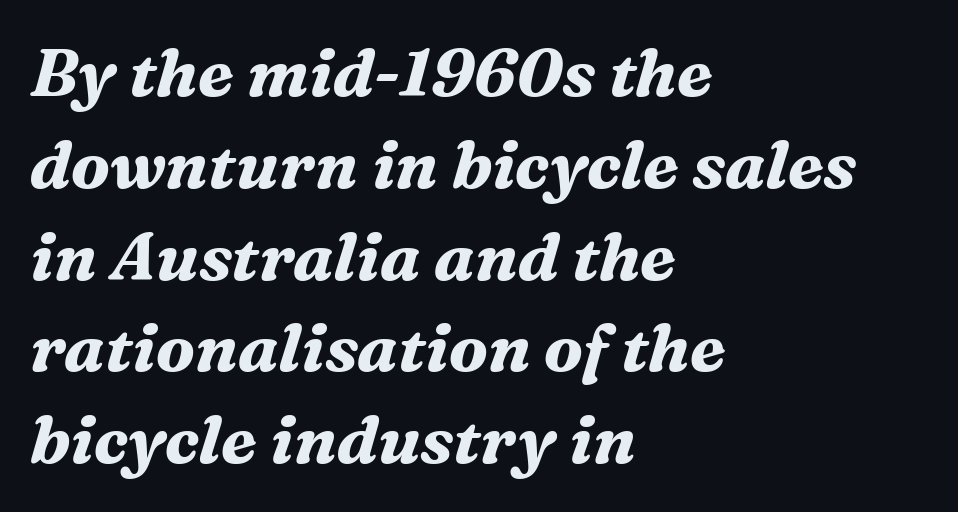
Q: Is the text bold? A: Yes.
Q: Is the text italic (slanted)? A: Yes, it leans right by about 16 degrees.
Q: Is the typeface a serif or a sans-serif typeface? A: Serif.
Q: Is the text underlined? A: No.
Q: How is the paragraph aligned? A: Left-aligned.
Q: Is the spacing between letters normal or unusually wide? A: Normal.
Q: Is the spacing between lines tight, normal or loose? A: Normal.
Q: Width (condensed, normal, or wide)? A: Normal.
Q: Stroke contrast? A: Medium.
Q: x-height? A: Medium.
Q: Monospaced? A: No.
